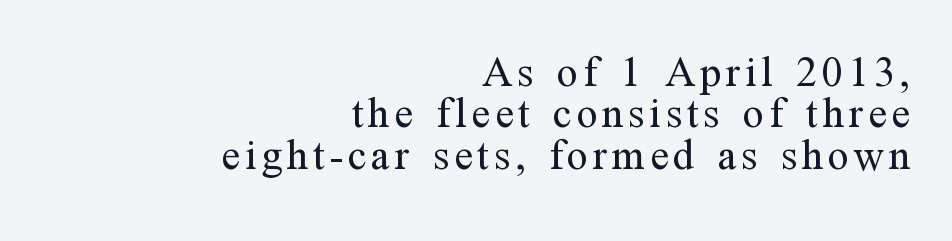
{"serif": "yes", "italic": "no", "bold": "no", "weight": "regular", "width": "normal", "stroke_contrast": "medium", "x_height": "medium", "monospaced": "no", "underline": "no", "align": "right", "line_spacing": "tight", "line_spacing_ratio": 0.96, "glyph_px": 43}
